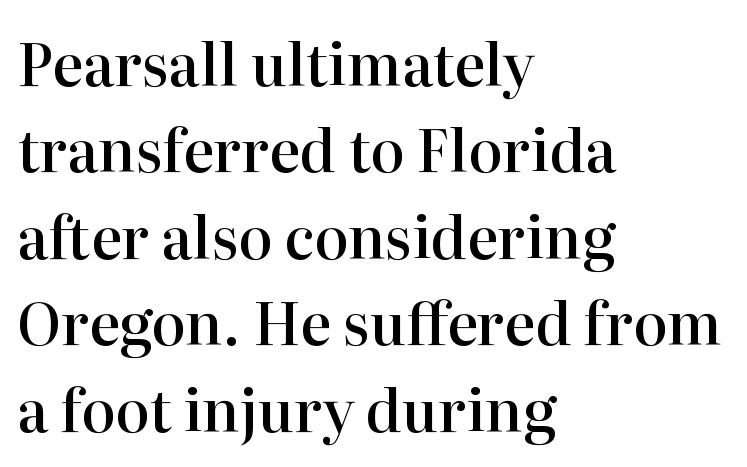
Q: Is the text bold? A: Semi-bold.
Q: Is the text italic (slanted)? A: No, it is upright.
Q: Is the typeface a serif or a sans-serif typeface? A: Serif.
Q: Is the text underlined? A: No.
Q: How is the paragraph aligned? A: Left-aligned.
Q: Is the spacing between letters normal or unusually wide? A: Normal.
Q: Is the spacing between lines tight, normal or loose? A: Normal.
Q: Width (condensed, normal, or wide)? A: Normal.
Q: Stroke contrast? A: High.
Q: x-height? A: Medium.
Q: Monospaced? A: No.
